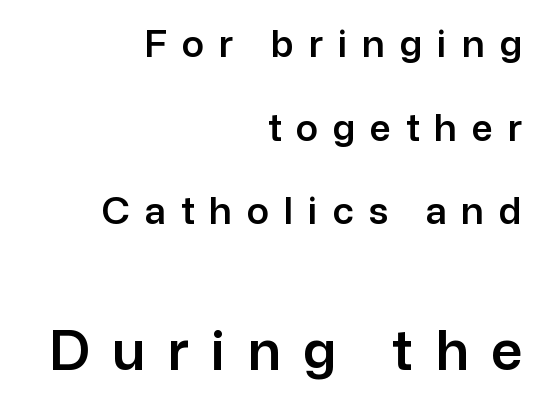
The image shows 55 px sans-serif type, upright; set right-aligned, loose line spacing (2.26x), unusually wide letter spacing (+0.4 em), not underlined; the second (bottom) block is 1.49x larger; low stroke contrast and a medium x-height.
